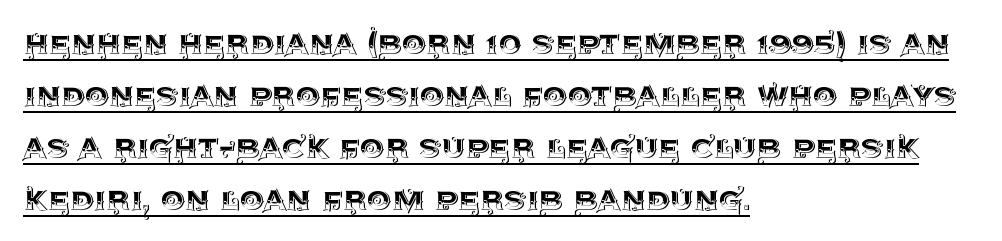
When letters stand straight like this, we call the style roman or upright. The lines are quadded left. The typesetter has applied underlining to the passage shown. Horizontal bands of white between lines are of average thickness. Varying glyph widths throughout — classic text-font behaviour. Students, note that the glyphs here touch the page at normal intervals.
